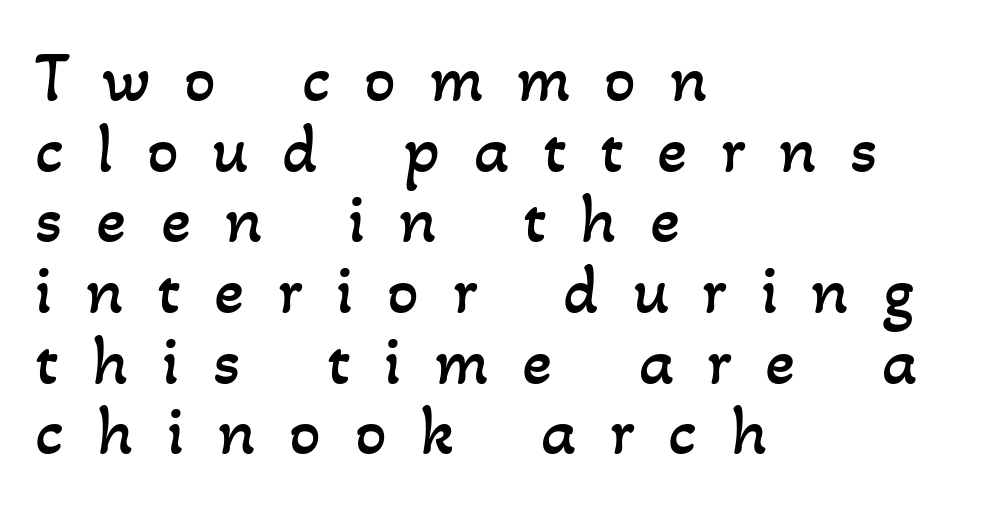
{"bold": "no", "weight": "regular", "width": "normal", "stroke_contrast": "low", "x_height": "small", "monospaced": "no", "underline": "no", "align": "left", "line_spacing": "tight", "line_spacing_ratio": 1.01, "letter_spacing": "wide", "letter_spacing_em": 0.48, "glyph_px": 70}
